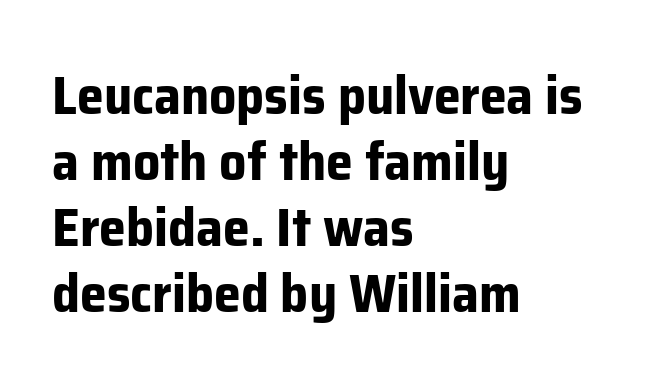
Q: Is the text bold? A: Yes.
Q: Is the text italic (slanted)? A: No, it is upright.
Q: Is the typeface a serif or a sans-serif typeface? A: Sans-serif.
Q: Is the text underlined? A: No.
Q: How is the paragraph aligned? A: Left-aligned.
Q: Is the spacing between letters normal or unusually wide? A: Normal.
Q: Width (condensed, normal, or wide)? A: Normal.
Q: Stroke contrast? A: Low.
Q: x-height? A: Medium.
Q: Monospaced? A: No.
